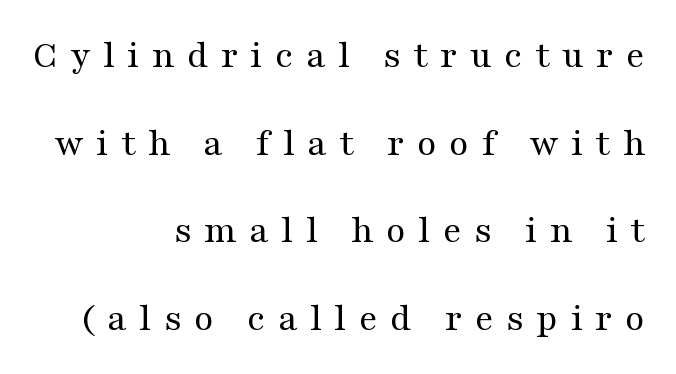
This rendering employs a face with finishing strokes, i.e., a serif. The passage shown is typed in a proportional face where columns would drift. How would I describe the line gaps? Wide and relaxed. Tracking value appears strongly positive — letters spread wide.
